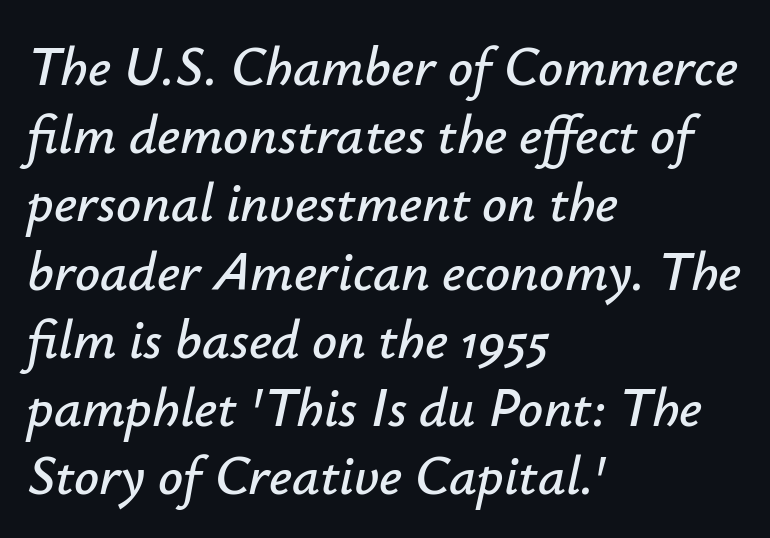
{"italic": "yes", "lean": "right", "slant_degrees": 12, "width": "normal", "stroke_contrast": "low", "x_height": "small", "monospaced": "no", "underline": "no", "align": "left", "line_spacing_ratio": 1.24, "letter_spacing": "normal", "letter_spacing_em": 0.0, "glyph_px": 55}
